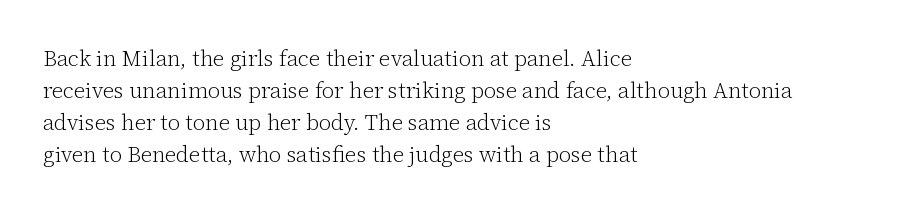
Weight: in the light-to-regular range. These lines keep a tight, regular rhythm from letter to letter. Any mark beneath the type? The region is blank. Left-aligned paragraph, ragged on the right. If you drew a line through each stem, it would be perfectly vertical. Honestly, the row spacing looks completely unremarkable.
